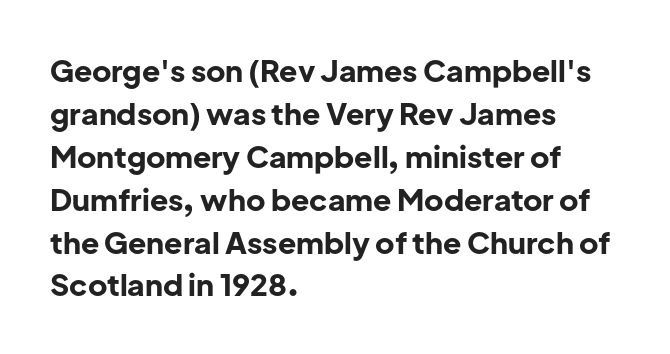
The image shows 30 px bold sans-serif type, upright; set left-aligned, normal line spacing (1.43x), normal letter spacing, not underlined; low stroke contrast and a medium x-height.
